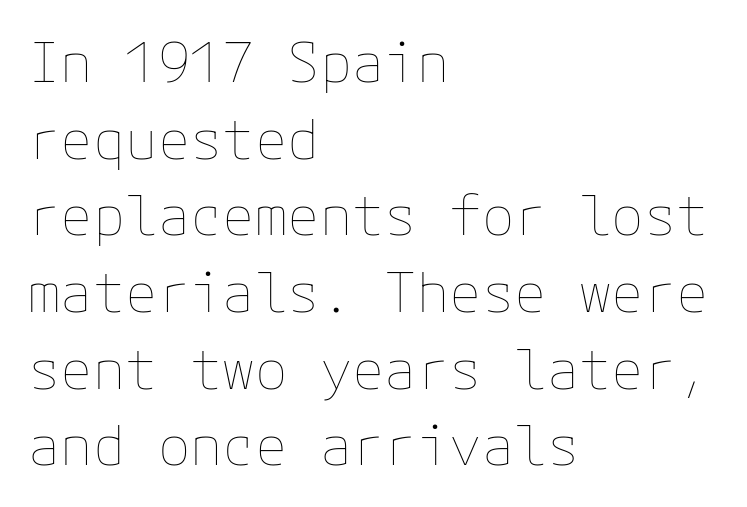
Q: Is the text bold? A: No.
Q: Is the text italic (slanted)? A: No, it is upright.
Q: Is the text underlined? A: No.
Q: How is the paragraph aligned? A: Left-aligned.
Q: Is the spacing between letters normal or unusually wide? A: Normal.
Q: Is the spacing between lines tight, normal or loose? A: Normal.
Q: Width (condensed, normal, or wide)? A: Normal.
Q: Stroke contrast? A: Low.
Q: x-height? A: Medium.
